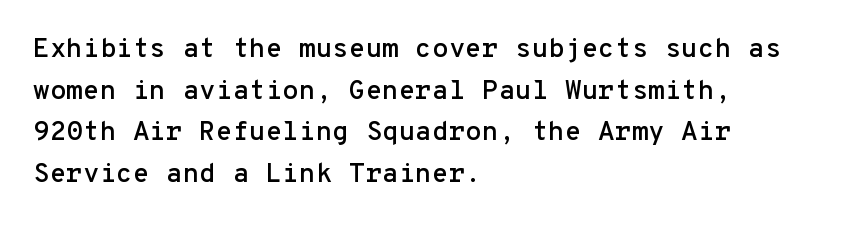
Q: Is the text italic (slanted)? A: No, it is upright.
Q: Is the text underlined? A: No.
Q: How is the paragraph aligned? A: Left-aligned.
Q: Is the spacing between letters normal or unusually wide? A: Normal.
Q: Is the spacing between lines tight, normal or loose? A: Normal.
